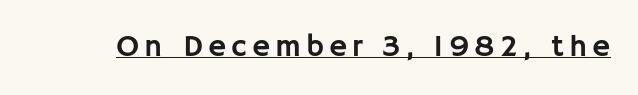
The image shows 31 px sans-serif type, upright; set underlined; low stroke contrast and a large x-height.
